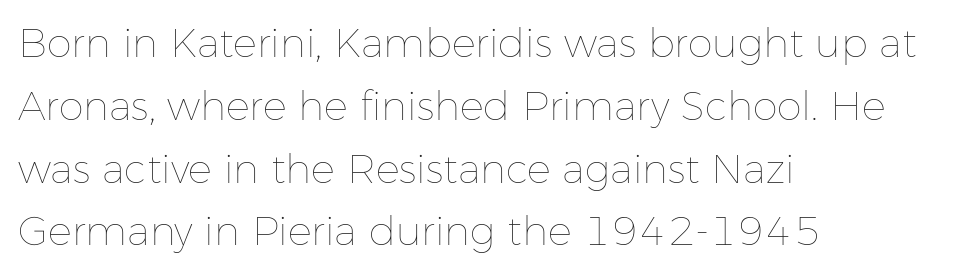
These glyphs show unthickened strokes, regular width or finer. Typeset ragged right — the left edge is the straight one. Designer's note — italics off, roman on. Proportional: the letters do not fall into vertical columns. Just letters on the line, the space beneath them empty. The face used here is rendered with its standard letterfit.
